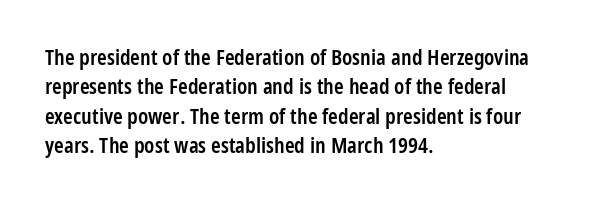
The image shows 22 px text type, upright; set left-aligned, normal line spacing (1.34x), normal letter spacing, not underlined.
